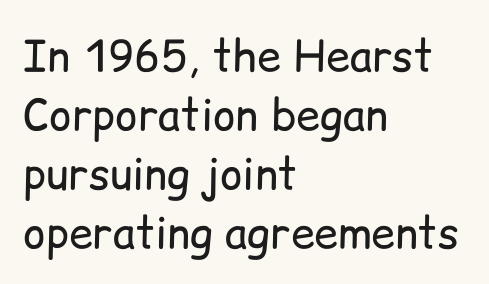
The image shows 43 px regular-weight sans-serif type, upright; set left-aligned, normal line spacing (1.37x), normal letter spacing, not underlined; low stroke contrast and a medium x-height.
